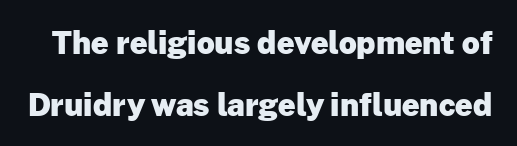
Tracking value appears to be zero — textbook default spacing. The designer went with a sans here, leaving each stem footless. The baseline area is clear. The letters stand straight up with perfectly vertical stems. As a designer I'd log this as weight 700, bold.
